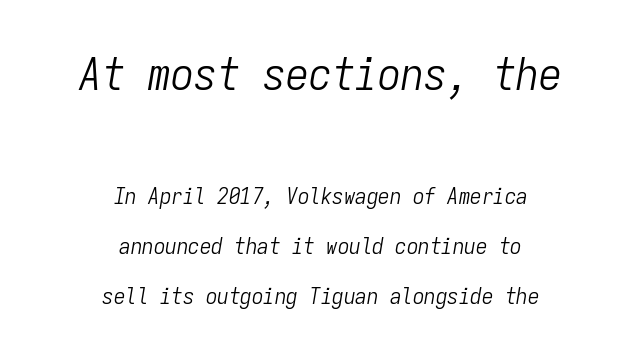
The image shows 46 px light, condensed type, italic (leaning right), monospaced; set centered, loose line spacing (2.16x), normal letter spacing, not underlined; the first (top) block is 2.0x larger; low stroke contrast and a medium x-height.
